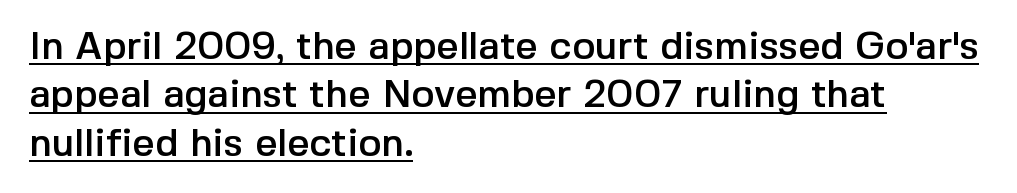
{"serif": "no", "italic": "no", "width": "normal", "x_height": "medium", "monospaced": "no", "underline": "yes", "align": "left", "line_spacing_ratio": 1.24, "letter_spacing": "normal", "letter_spacing_em": 0.0, "glyph_px": 39}
